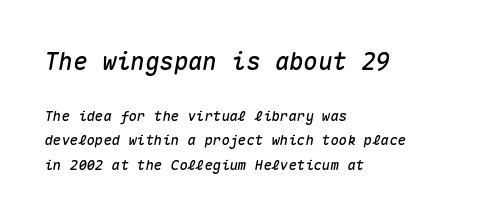
The image shows 24 px text type, italic (leaning right); set left-aligned, line spacing 1.74x, normal letter spacing, not underlined; the first (top) block is 1.71x larger.
